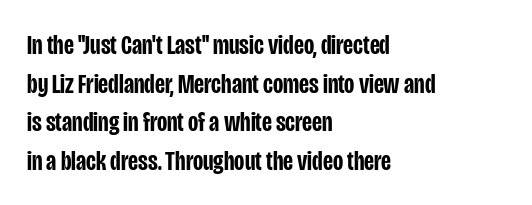
The image shows 28 px semibold, condensed sans-serif type, upright; set left-aligned, normal line spacing (1.38x), normal letter spacing, not underlined; low stroke contrast and a large x-height.
